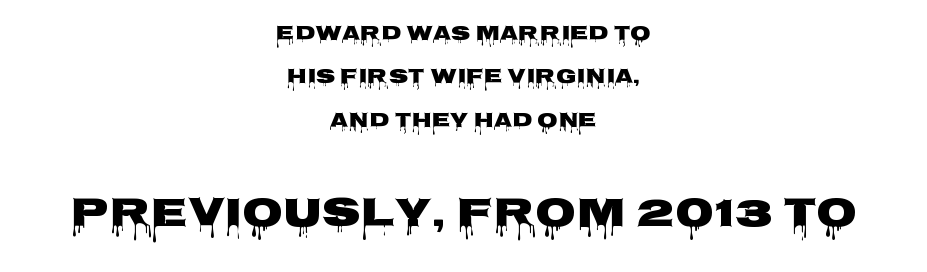
Q: Is the text italic (slanted)? A: No, it is upright.
Q: Is the typeface a serif or a sans-serif typeface? A: Sans-serif.
Q: Is the text underlined? A: No.
Q: How is the paragraph aligned? A: Centered.
Q: Is the spacing between letters normal or unusually wide? A: Normal.
Q: Is the spacing between lines tight, normal or loose? A: Loose.
Q: Which block of text is set in a larger size, the first (top) or the second (bottom)? A: The second (bottom) one.
Q: Width (condensed, normal, or wide)? A: Wide.
Q: Stroke contrast? A: Low.
Q: x-height? A: Large.
Q: Monospaced? A: No.
